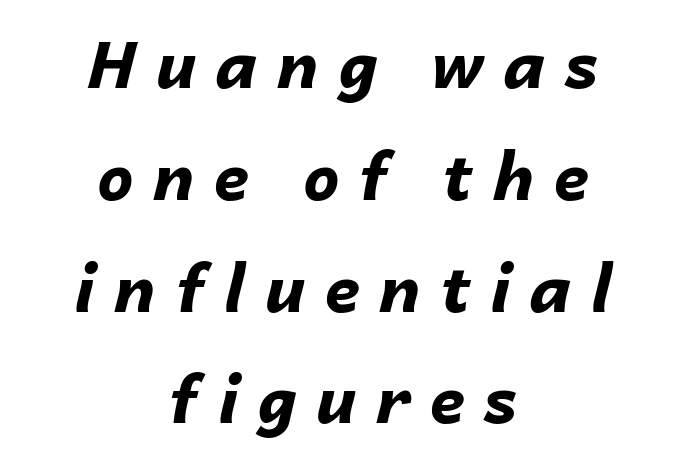
Loose tracking; the words dissolve into strings of separated letters. The space directly below the letters is spotless. Posture: slanted. One-word summary of the alignment: center. Spacing verdict: proportional, widths tailored to each character. This is heavy type, rendered in bold.
